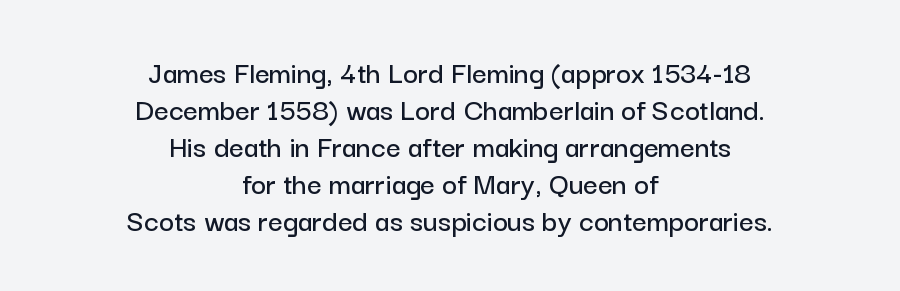
Between one letter and the next there's only the usual sliver of space. The designer went with a sans here, leaving each stem footless. The letters stand straight up with perfectly vertical stems. Character widths vary here, with narrow letters taking less room than wide ones. Reading down the block, each line starts at a different indent, mirrored at its end.
